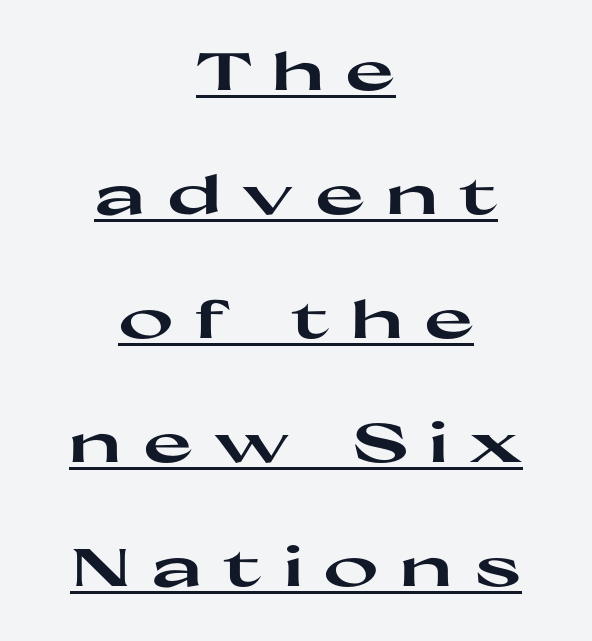
Q: Is the text bold? A: Yes.
Q: Is the text italic (slanted)? A: No, it is upright.
Q: Is the typeface a serif or a sans-serif typeface? A: Sans-serif.
Q: Is the text underlined? A: Yes.
Q: How is the paragraph aligned? A: Centered.
Q: Is the spacing between letters normal or unusually wide? A: Unusually wide.
Q: Is the spacing between lines tight, normal or loose? A: Loose.
Q: Width (condensed, normal, or wide)? A: Wide.
Q: Stroke contrast? A: High.
Q: x-height? A: Medium.
Q: Monospaced? A: No.
